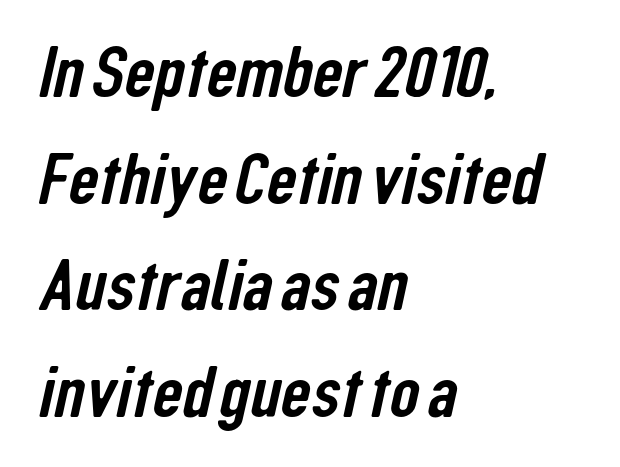
Clear beneath every line of the passage. Every row of glyphs begins at an identical x-position on the left. Character widths vary here, with narrow letters taking less room than wide ones. Regular leading.
